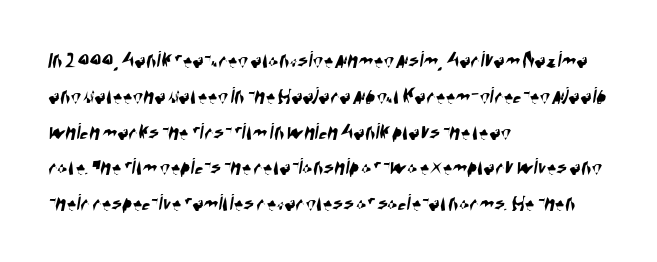
Q: Is the text underlined? A: No.
Q: How is the paragraph aligned? A: Left-aligned.
Q: Is the spacing between letters normal or unusually wide? A: Normal.
Q: Is the spacing between lines tight, normal or loose? A: Normal.
